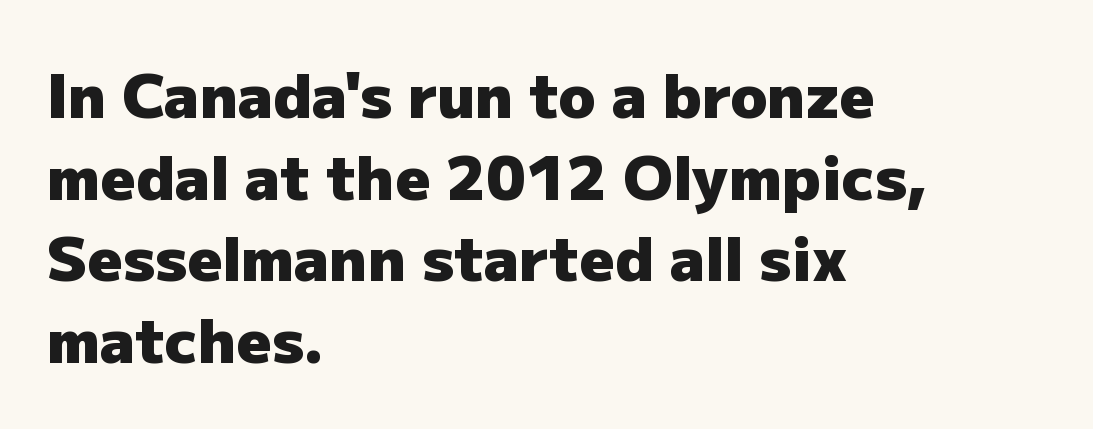
Q: Is the text bold? A: Yes.
Q: Is the text italic (slanted)? A: No, it is upright.
Q: Is the typeface a serif or a sans-serif typeface? A: Sans-serif.
Q: Is the text underlined? A: No.
Q: How is the paragraph aligned? A: Left-aligned.
Q: Is the spacing between letters normal or unusually wide? A: Normal.
Q: Is the spacing between lines tight, normal or loose? A: Normal.
Q: Width (condensed, normal, or wide)? A: Normal.
Q: Stroke contrast? A: Low.
Q: x-height? A: Medium.
Q: Monospaced? A: No.
